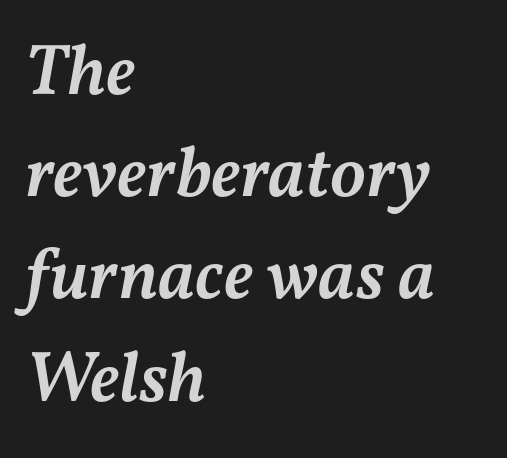
{"italic": "yes", "lean": "right", "slant_degrees": 11, "bold": "semi", "weight": "semibold", "width": "normal", "stroke_contrast": "medium", "x_height": "medium", "monospaced": "no", "underline": "no", "align": "left", "line_spacing": "normal", "line_spacing_ratio": 1.42, "letter_spacing": "normal", "letter_spacing_em": 0.0, "glyph_px": 72}
